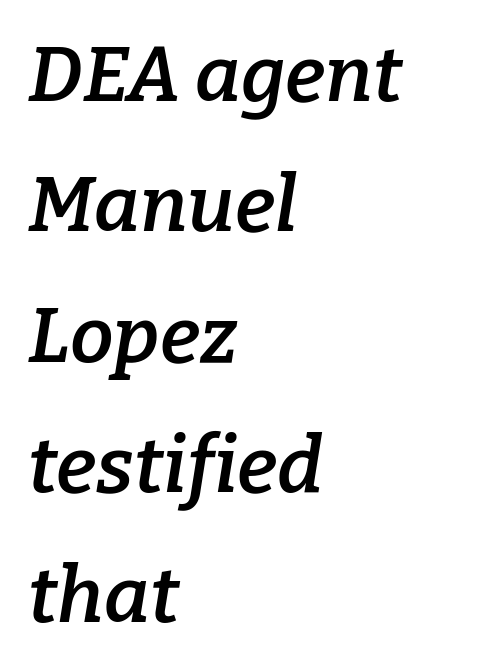
Q: Is the text bold? A: Semi-bold.
Q: Is the text italic (slanted)? A: Yes, it leans right by about 9 degrees.
Q: Is the typeface a serif or a sans-serif typeface? A: Serif.
Q: Is the text underlined? A: No.
Q: How is the paragraph aligned? A: Left-aligned.
Q: Is the spacing between letters normal or unusually wide? A: Normal.
Q: Is the spacing between lines tight, normal or loose? A: Normal.
Q: Width (condensed, normal, or wide)? A: Normal.
Q: Stroke contrast? A: Low.
Q: x-height? A: Medium.
Q: Monospaced? A: No.
